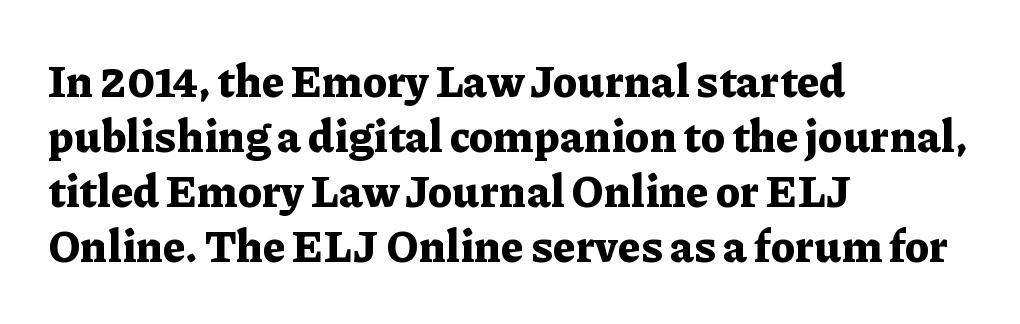
Q: Is the text bold? A: Yes.
Q: Is the text italic (slanted)? A: No, it is upright.
Q: Is the typeface a serif or a sans-serif typeface? A: Serif.
Q: Is the text underlined? A: No.
Q: How is the paragraph aligned? A: Left-aligned.
Q: Is the spacing between letters normal or unusually wide? A: Normal.
Q: Is the spacing between lines tight, normal or loose? A: Normal.
Q: Width (condensed, normal, or wide)? A: Normal.
Q: Stroke contrast? A: Low.
Q: x-height? A: Medium.
Q: Monospaced? A: No.
